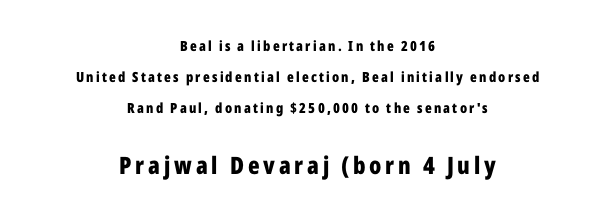
{"italic": "no", "bold": "yes", "underline": "no", "align": "center", "line_spacing": "loose", "line_spacing_ratio": 2.2, "larger_block": "second", "size_ratio": 1.71, "glyph_px": 24}
